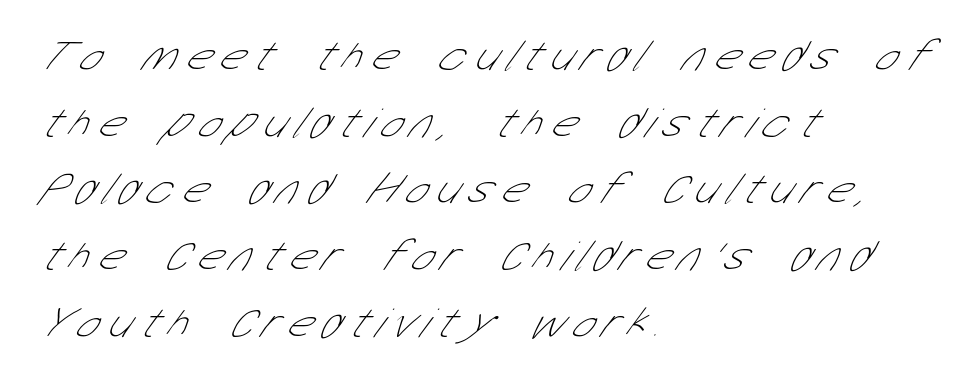
Q: Is the text bold? A: No.
Q: Is the typeface a serif or a sans-serif typeface? A: Sans-serif.
Q: Is the text underlined? A: No.
Q: How is the paragraph aligned? A: Left-aligned.
Q: Is the spacing between letters normal or unusually wide? A: Unusually wide.
Q: Is the spacing between lines tight, normal or loose? A: Normal.
Q: Width (condensed, normal, or wide)? A: Condensed.
Q: Stroke contrast? A: Low.
Q: x-height? A: Medium.
Q: Monospaced? A: No.
